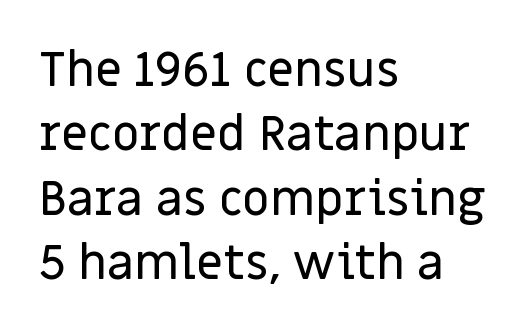
Q: Is the text italic (slanted)? A: No, it is upright.
Q: Is the typeface a serif or a sans-serif typeface? A: Sans-serif.
Q: Is the text underlined? A: No.
Q: How is the paragraph aligned? A: Left-aligned.
Q: Is the spacing between letters normal or unusually wide? A: Normal.
Q: Is the spacing between lines tight, normal or loose? A: Normal.
Q: Width (condensed, normal, or wide)? A: Normal.
Q: Stroke contrast? A: Low.
Q: x-height? A: Large.
Q: Monospaced? A: No.
